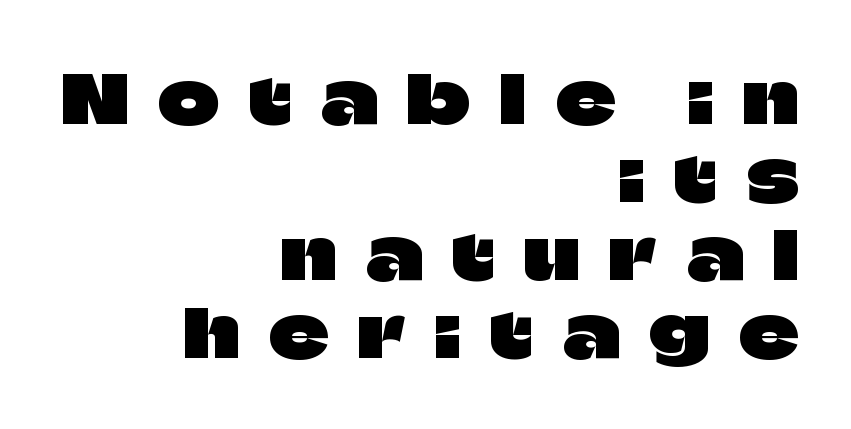
Q: Is the text italic (slanted)? A: No, it is upright.
Q: Is the typeface a serif or a sans-serif typeface? A: Sans-serif.
Q: Is the text underlined? A: No.
Q: How is the paragraph aligned? A: Right-aligned.
Q: Is the spacing between letters normal or unusually wide? A: Unusually wide.
Q: Width (condensed, normal, or wide)? A: Normal.
Q: Stroke contrast? A: Low.
Q: x-height? A: Large.
Q: Monospaced? A: No.
